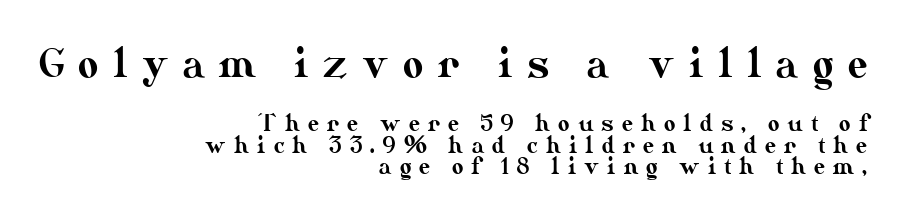
{"italic": "no", "width": "normal", "stroke_contrast": "medium", "x_height": "small", "monospaced": "no", "underline": "no", "align": "right", "line_spacing": "tight", "line_spacing_ratio": 0.99, "letter_spacing": "wide", "letter_spacing_em": 0.37, "larger_block": "first", "size_ratio": 1.77, "glyph_px": 39}
